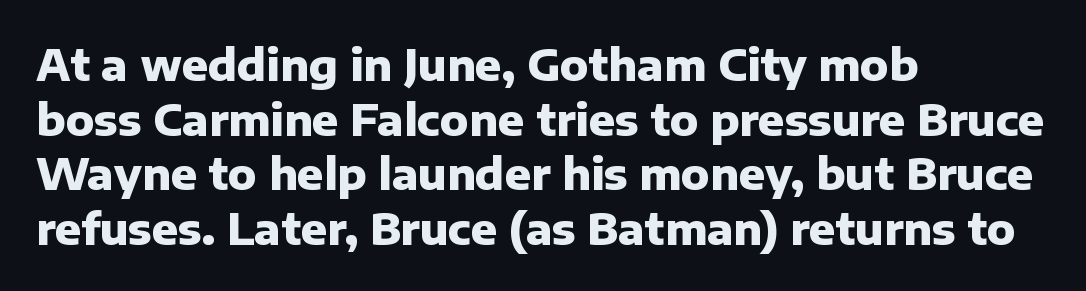
The image shows 43 px heavy sans-serif type, upright; set left-aligned, normal line spacing (1.27x), normal letter spacing, not underlined; low stroke contrast and a medium x-height.
